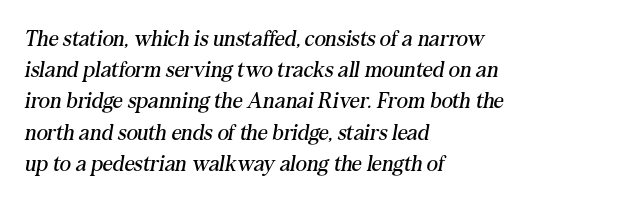
Q: Is the text bold? A: No.
Q: Is the text italic (slanted)? A: Yes, it leans right by about 10 degrees.
Q: Is the text underlined? A: No.
Q: How is the paragraph aligned? A: Left-aligned.
Q: Is the spacing between letters normal or unusually wide? A: Normal.
Q: Is the spacing between lines tight, normal or loose? A: Normal.
